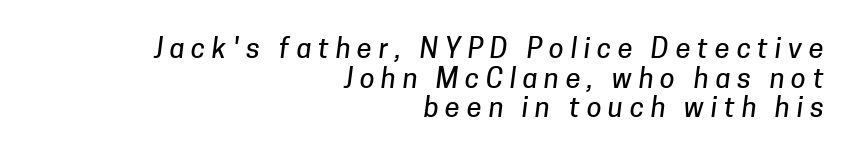
{"underline": "no", "align": "right", "line_spacing": "tight", "line_spacing_ratio": 1.1, "letter_spacing": "wide", "letter_spacing_em": 0.25, "glyph_px": 27}
